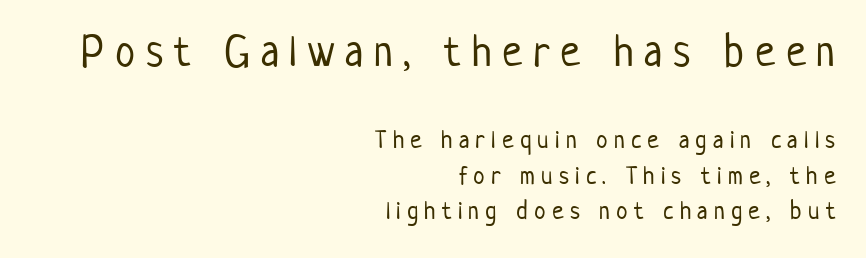
All the whitespace from short lines collects on the left. Here the first block reads like a headline and the second like body copy. Proportional: the letters do not fall into vertical columns. What's the leading like? Ordinary, nothing unusual. The text was rendered using a sans face with plain stroke endings.
